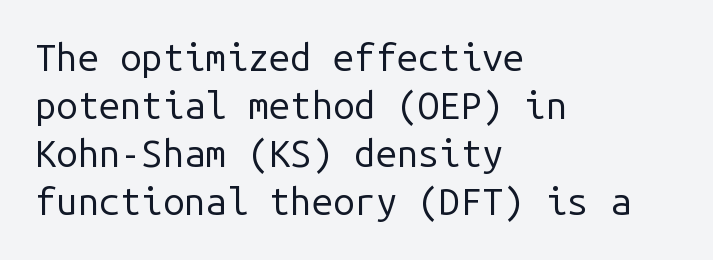
Spacing verdict: monospaced, one width for all characters. The rendering keeps characters at their native spacing. If you drew a line through each stem, it would be perfectly vertical. The rag falls on the right side of this text block. Is there much room between lines? A standard amount, neither cramped nor airy.
